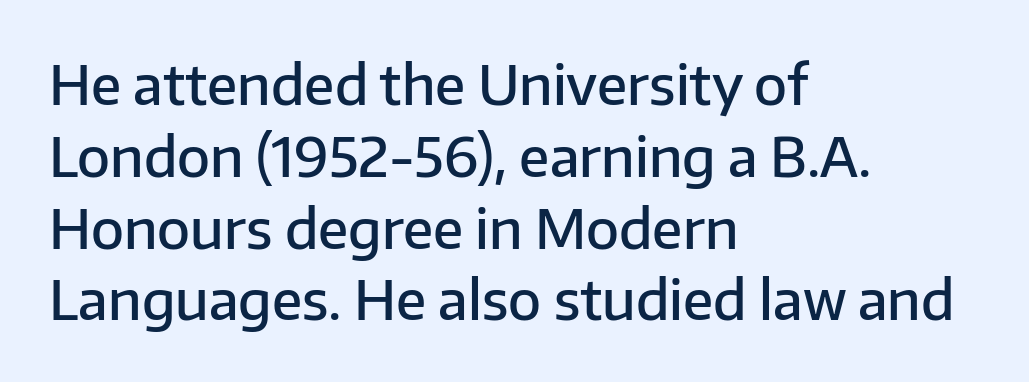
The rendering shows plain stroke endings on the letterforms — a sans-serif design. Normally led — the rows are evenly, conventionally spaced. The typography opts for an upright posture over an oblique one. Tracking value appears to be zero — textbook default spacing. As a designer I'd log this as weight 600, semibold.
